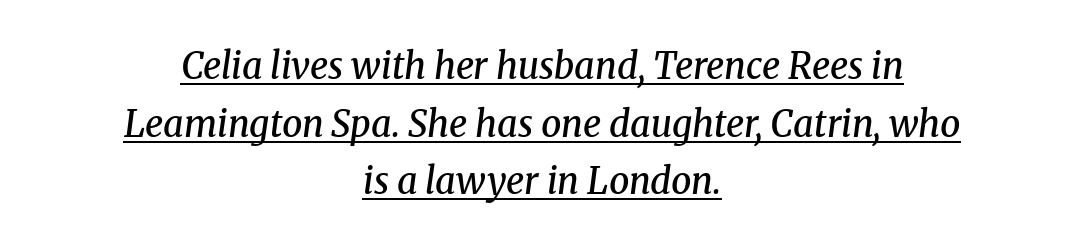
The image shows 36 px semibold serif type, italic (leaning right); set centered, normal line spacing (1.6x), normal letter spacing, underlined; medium stroke contrast and a medium x-height.
